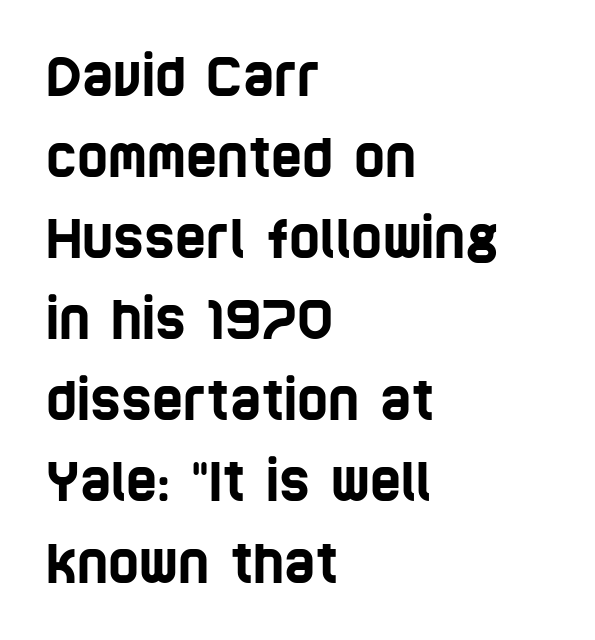
{"serif": "no", "width": "condensed", "stroke_contrast": "low", "x_height": "large", "monospaced": "no", "underline": "no", "align": "left", "line_spacing": "normal", "line_spacing_ratio": 1.53, "letter_spacing": "normal", "letter_spacing_em": 0.0, "glyph_px": 53}
